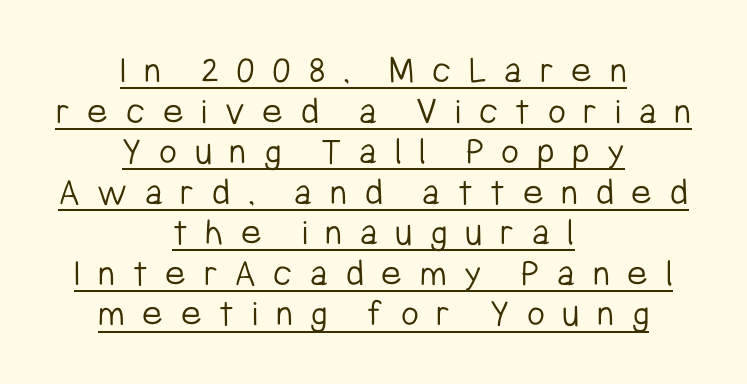
Q: Is the text bold? A: No.
Q: Is the text italic (slanted)? A: No, it is upright.
Q: Is the typeface a serif or a sans-serif typeface? A: Sans-serif.
Q: Is the text underlined? A: Yes.
Q: How is the paragraph aligned? A: Centered.
Q: Is the spacing between letters normal or unusually wide? A: Unusually wide.
Q: Is the spacing between lines tight, normal or loose? A: Tight.
Q: Width (condensed, normal, or wide)? A: Condensed.
Q: Stroke contrast? A: Low.
Q: x-height? A: Medium.
Q: Monospaced? A: No.
